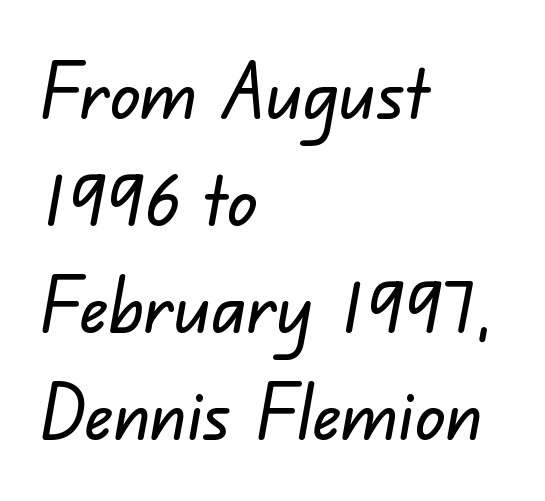
{"serif": "no", "width": "normal", "stroke_contrast": "low", "x_height": "small", "monospaced": "no", "underline": "no", "align": "left", "line_spacing": "normal", "line_spacing_ratio": 1.41, "letter_spacing": "normal", "letter_spacing_em": 0.0, "glyph_px": 76}
